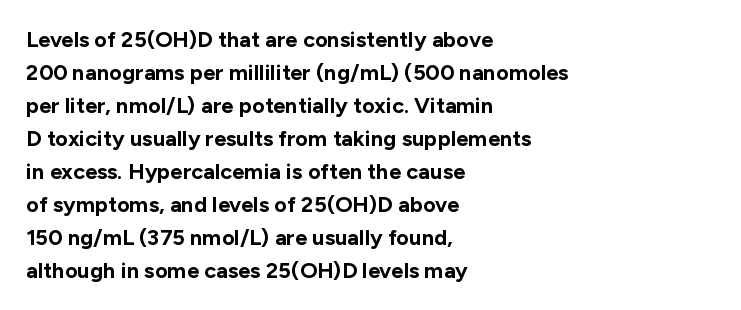
The image shows 22 px bold type, upright; set left-aligned, normal line spacing (1.5x), normal letter spacing, not underlined.
